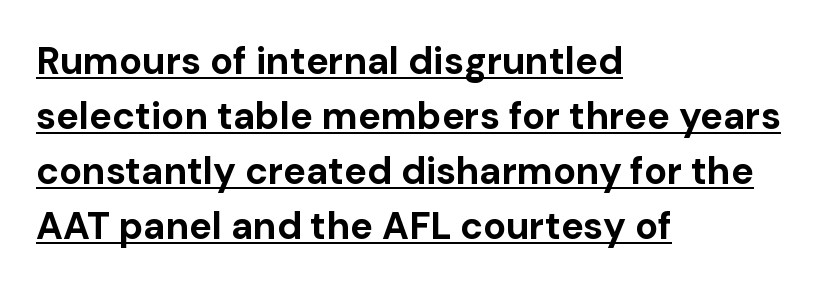
Underlined type. Each letter keeps its own natural width here, so spacing adapts to shape. Horizontally, the lines are justified to the leading edge only. The passage shown has conventional tracking throughout. The lettering holds an erect, upright posture throughout. The font family rendered here belongs to the sans-serif group.
